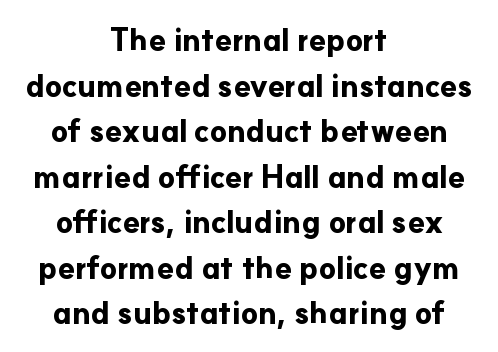
Q: Is the text bold? A: Yes.
Q: Is the text italic (slanted)? A: No, it is upright.
Q: Is the typeface a serif or a sans-serif typeface? A: Sans-serif.
Q: Is the text underlined? A: No.
Q: How is the paragraph aligned? A: Centered.
Q: Is the spacing between letters normal or unusually wide? A: Normal.
Q: Is the spacing between lines tight, normal or loose? A: Normal.
Q: Width (condensed, normal, or wide)? A: Normal.
Q: Stroke contrast? A: Low.
Q: x-height? A: Small.
Q: Monospaced? A: No.
